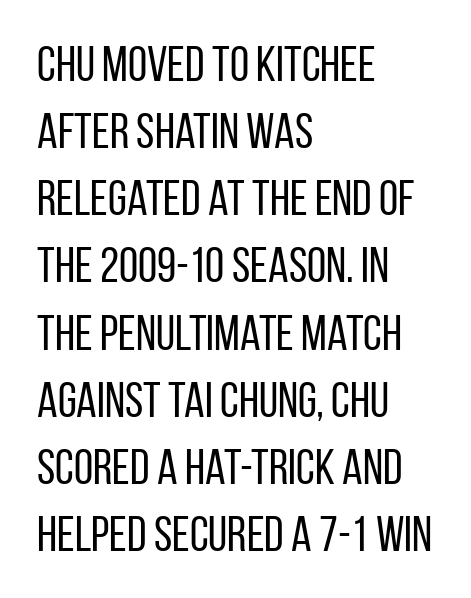
Unbolded letterforms with no extra heft. Type without underlining. Normally led — the rows are evenly, conventionally spaced. Check where the strokes stop: nothing finishes them off — pure sans. Do the letters lean? They stand straight. Varying glyph widths throughout — classic text-font behaviour.
